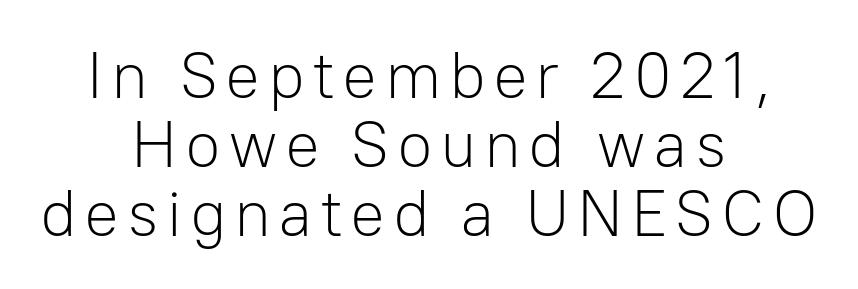
The image shows 65 px light sans-serif type, upright; set centered, tight line spacing (1.06x), not underlined; low stroke contrast and a medium x-height.
